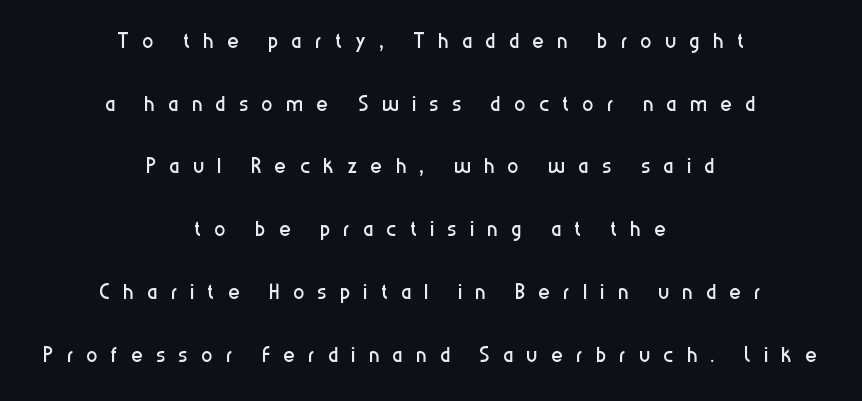
The specimen reads as upright at a glance. Underline: absent. The designer went with a sans here, leaving each stem footless. Looks like regular typesetting: each glyph gets only the width it needs. The compositor balanced each line on the midline. Is there much room between lines? Yes — plenty of vertical air separates them.
